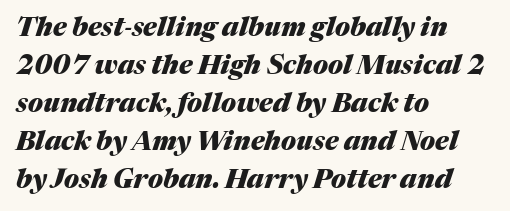
{"italic": "yes", "lean": "right", "slant_degrees": 17, "bold": "yes", "underline": "no", "align": "left", "line_spacing": "normal", "line_spacing_ratio": 1.46, "letter_spacing": "normal", "letter_spacing_em": 0.0, "glyph_px": 26}
